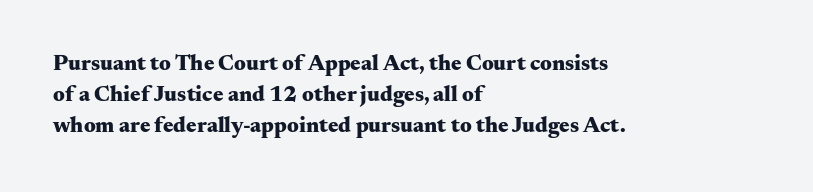
{"italic": "no", "bold": "yes", "underline": "no", "align": "left", "line_spacing": "normal", "line_spacing_ratio": 1.41, "letter_spacing": "normal", "letter_spacing_em": 0.0, "glyph_px": 22}
